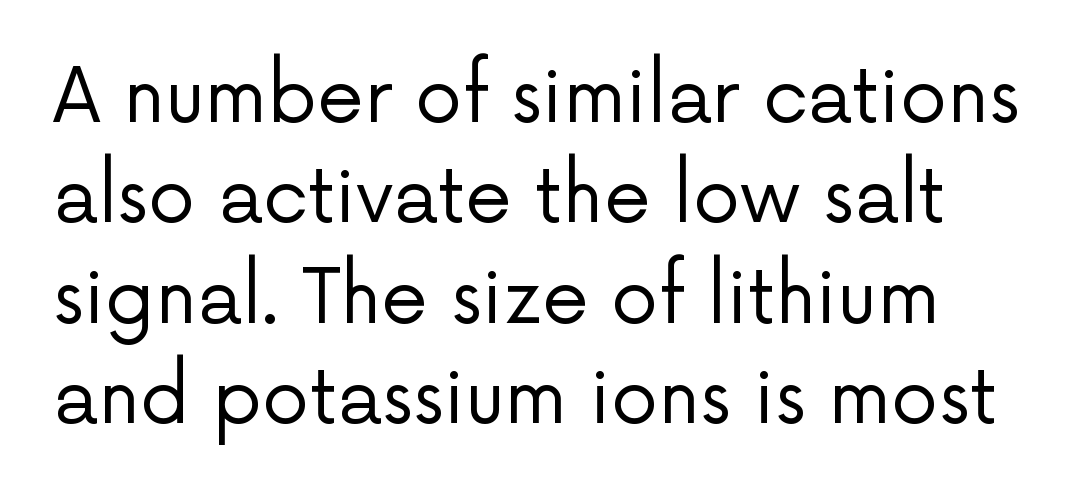
The image shows 75 px regular-weight sans-serif type, upright; set normal line spacing (1.34x), normal letter spacing, not underlined; low stroke contrast and a medium x-height.
